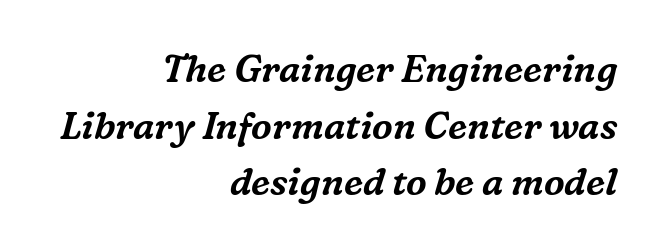
The image shows 37 px serif type, italic (leaning right); set right-aligned, normal line spacing (1.53x), normal letter spacing, not underlined; medium stroke contrast and a medium x-height.
